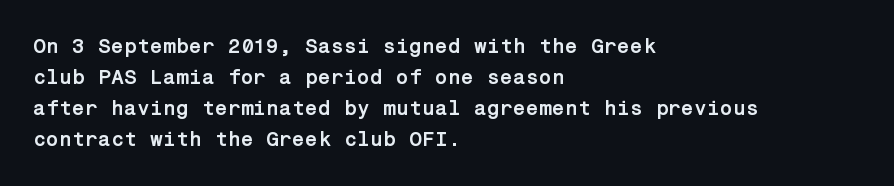
These lines keep a tight, regular rhythm from letter to letter. The typesetting leans heavy: a genuine bold. Line beginnings align vertically; line endings do not. If you drew a line through each stem, it would be perfectly vertical. Letters rest on an invisible, unmarked baseline.
